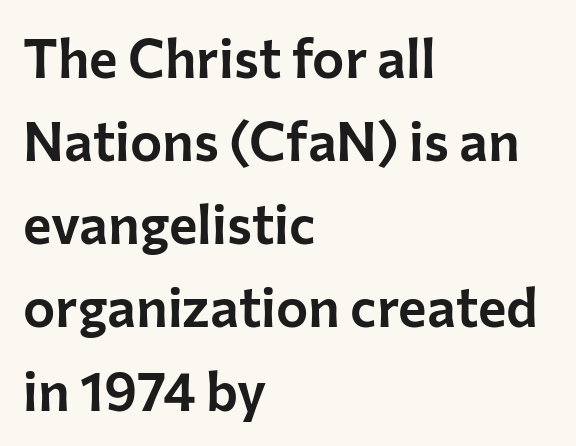
Q: Is the text italic (slanted)? A: No, it is upright.
Q: Is the typeface a serif or a sans-serif typeface? A: Sans-serif.
Q: Is the text underlined? A: No.
Q: How is the paragraph aligned? A: Left-aligned.
Q: Is the spacing between letters normal or unusually wide? A: Normal.
Q: Is the spacing between lines tight, normal or loose? A: Normal.
Q: Width (condensed, normal, or wide)? A: Normal.
Q: Stroke contrast? A: Low.
Q: x-height? A: Medium.
Q: Monospaced? A: No.
